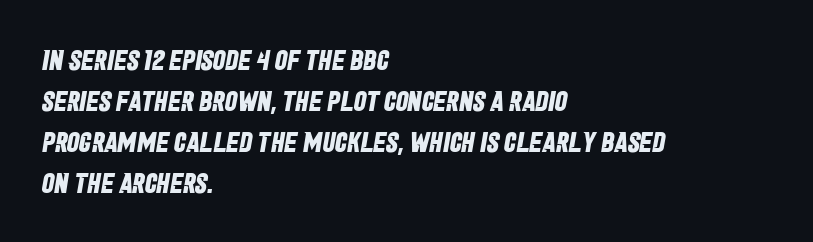
The image shows 28 px bold, condensed sans-serif type; set left-aligned, normal line spacing (1.47x), normal letter spacing, not underlined; low stroke contrast and a large x-height.
